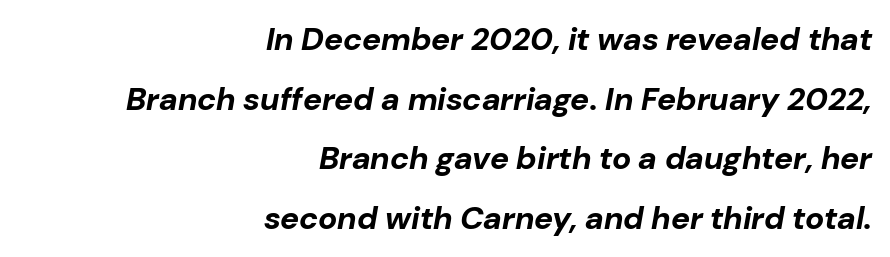
{"italic": "yes", "lean": "right", "slant_degrees": 10, "bold": "yes", "weight": "bold", "width": "normal", "stroke_contrast": "low", "x_height": "medium", "monospaced": "no", "underline": "no", "align": "right", "line_spacing_ratio": 1.86, "letter_spacing": "normal", "letter_spacing_em": 0.0, "glyph_px": 32}
